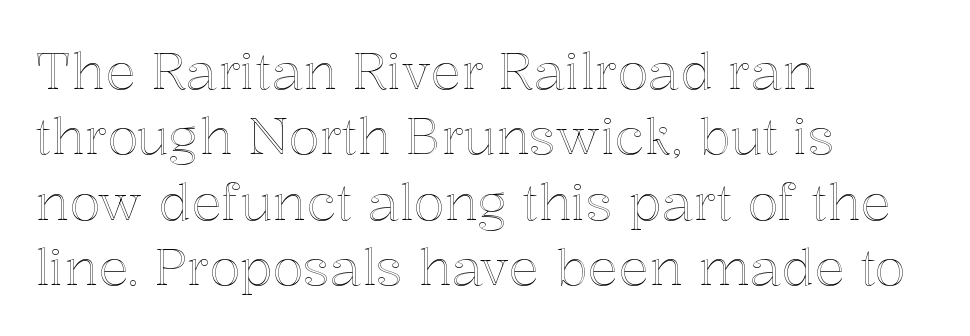
{"italic": "no", "width": "normal", "x_height": "medium", "monospaced": "no", "underline": "no", "align": "left", "line_spacing": "normal", "line_spacing_ratio": 1.28, "letter_spacing": "normal", "letter_spacing_em": 0.0, "glyph_px": 51}
